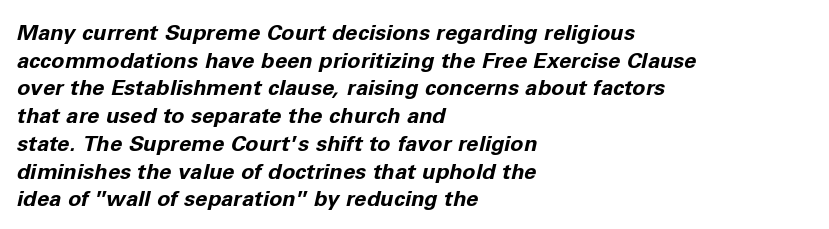
The image shows 22 px bold type, italic (leaning right); set left-aligned, normal line spacing (1.26x), normal letter spacing, not underlined.
